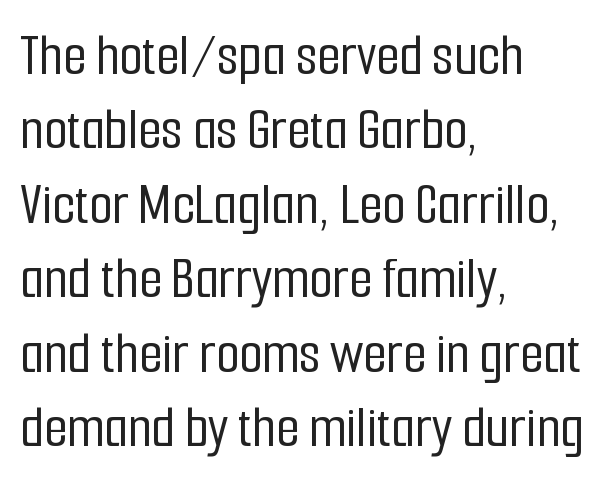
The image shows 60 px condensed sans-serif type, upright; set left-aligned, line spacing 1.24x, normal letter spacing, not underlined; low stroke contrast and a medium x-height.
